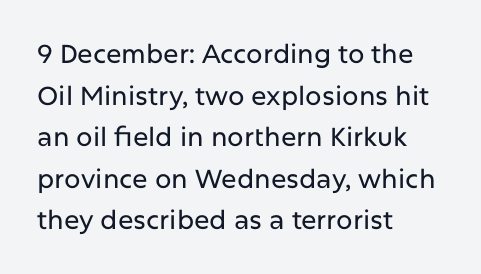
The glyphs are unaccompanied by any horizontal stroke below them. Nope, not italic — everything's standing straight. This sample keeps an unexceptional amount of space between lines. The lines are quadded left. Characters follow at the spacing the type designer built in.
